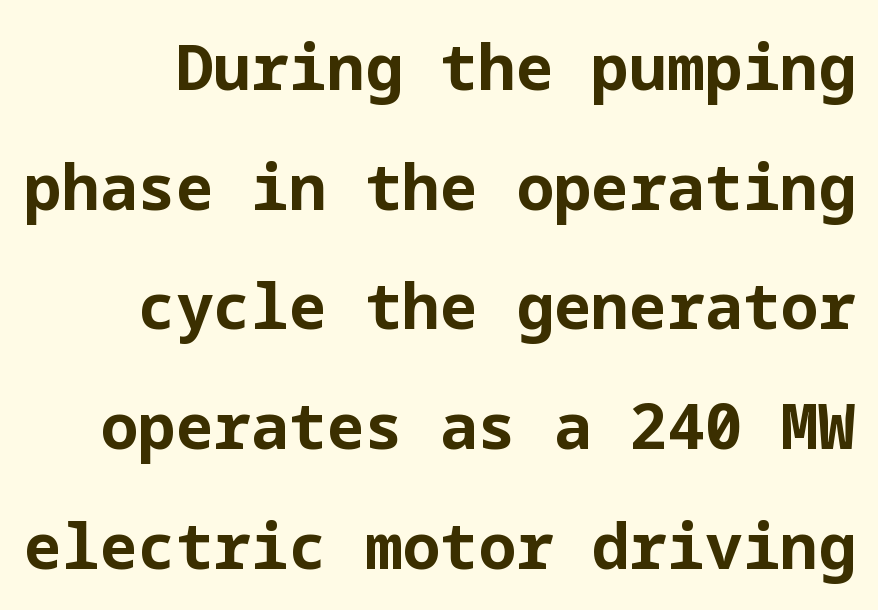
Q: Is the text bold? A: Yes.
Q: Is the text italic (slanted)? A: No, it is upright.
Q: Is the typeface a serif or a sans-serif typeface? A: Sans-serif.
Q: Is the text underlined? A: No.
Q: Is the spacing between letters normal or unusually wide? A: Normal.
Q: Is the spacing between lines tight, normal or loose? A: Loose.
Q: Width (condensed, normal, or wide)? A: Normal.
Q: Stroke contrast? A: Low.
Q: x-height? A: Medium.
